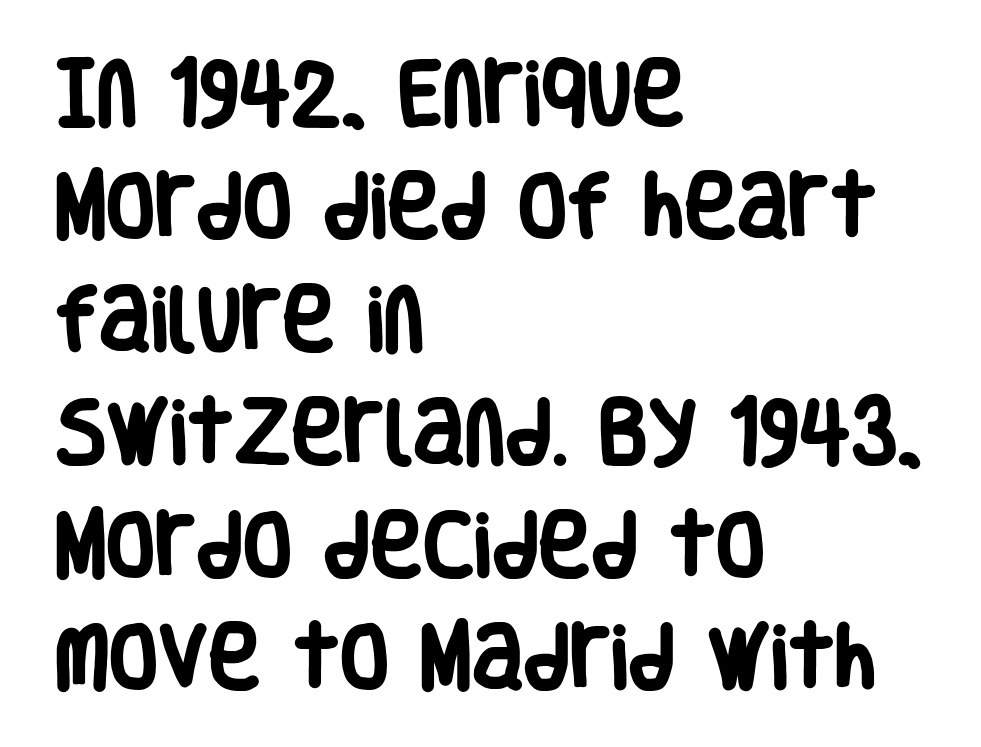
{"serif": "no", "italic": "no", "bold": "yes", "weight": "heavy", "width": "condensed", "stroke_contrast": "low", "x_height": "large", "monospaced": "no", "underline": "no", "align": "left", "line_spacing": "normal", "line_spacing_ratio": 1.59, "letter_spacing": "normal", "letter_spacing_em": 0.0, "glyph_px": 71}
